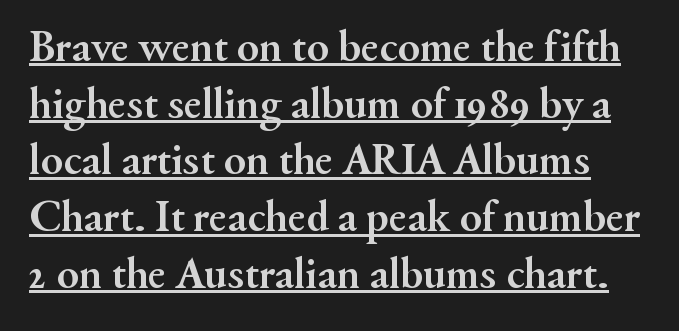
{"serif": "yes", "italic": "no", "bold": "yes", "weight": "semibold", "width": "normal", "stroke_contrast": "medium", "x_height": "small", "monospaced": "no", "underline": "yes", "line_spacing": "normal", "line_spacing_ratio": 1.26, "letter_spacing": "normal", "letter_spacing_em": 0.0, "glyph_px": 45}
